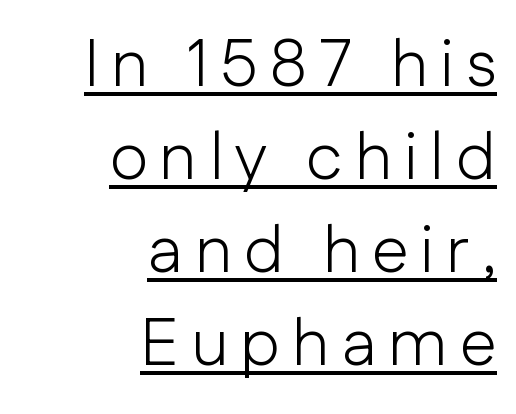
The image shows 66 px light sans-serif type, upright; set right-aligned, normal line spacing (1.41x), underlined; low stroke contrast and a medium x-height.
